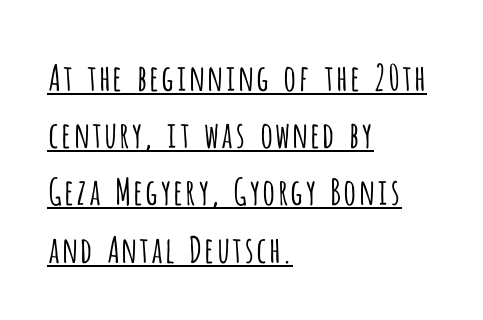
{"serif": "no", "italic": "no", "bold": "no", "weight": "light", "width": "condensed", "stroke_contrast": "low", "x_height": "large", "monospaced": "no", "underline": "yes", "align": "left", "line_spacing": "normal", "line_spacing_ratio": 1.59, "letter_spacing": "normal", "letter_spacing_em": 0.0, "glyph_px": 36}
